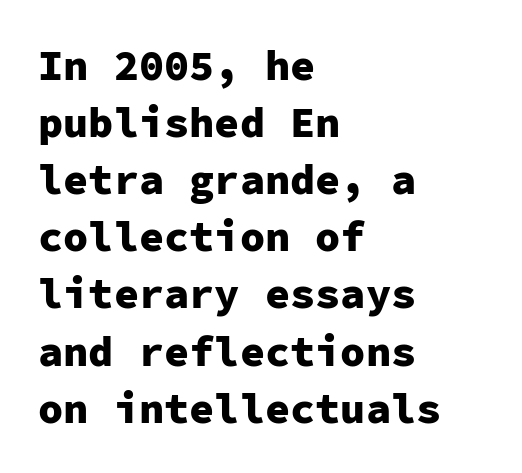
The image shows 42 px heavy sans-serif type, upright, monospaced; set left-aligned, normal line spacing (1.36x), normal letter spacing, not underlined; low stroke contrast and a medium x-height.
